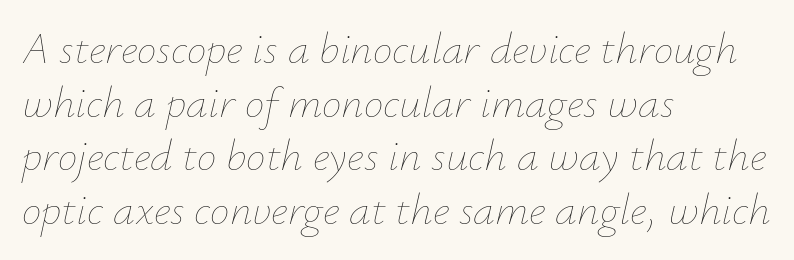
Q: Is the text bold? A: No.
Q: Is the text italic (slanted)? A: Yes, it leans right by about 12 degrees.
Q: Is the text underlined? A: No.
Q: How is the paragraph aligned? A: Left-aligned.
Q: Is the spacing between letters normal or unusually wide? A: Normal.
Q: Width (condensed, normal, or wide)? A: Normal.
Q: Stroke contrast? A: Low.
Q: x-height? A: Small.
Q: Monospaced? A: No.
